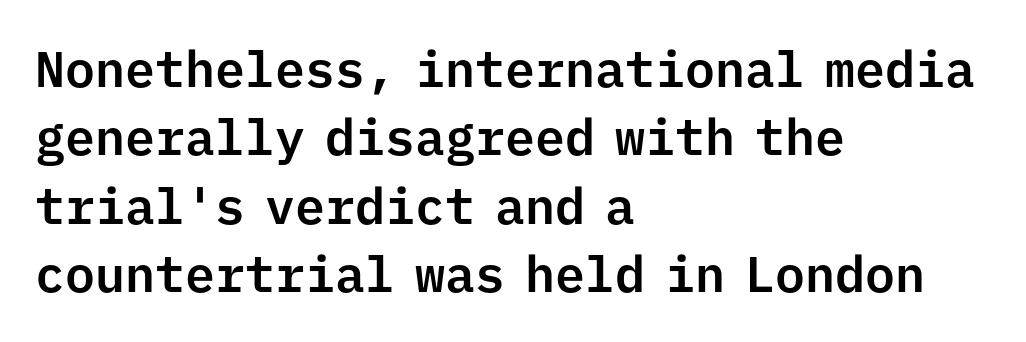
The image shows 50 px sans-serif type, upright, monospaced; set left-aligned, normal line spacing (1.37x), normal letter spacing, not underlined; low stroke contrast and a medium x-height.
